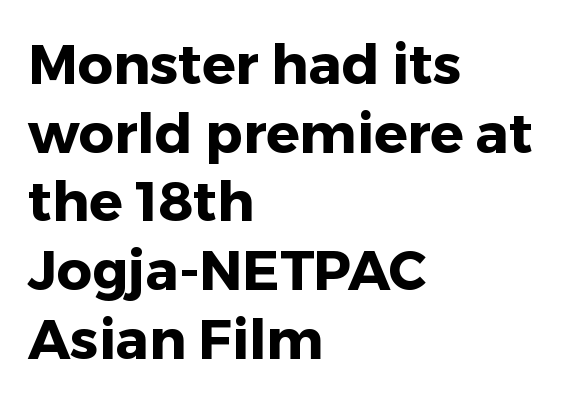
{"serif": "no", "italic": "no", "bold": "yes", "weight": "heavy", "width": "normal", "stroke_contrast": "low", "x_height": "medium", "monospaced": "no", "underline": "no", "align": "left", "line_spacing": "normal", "line_spacing_ratio": 1.25, "letter_spacing": "normal", "letter_spacing_em": 0.0, "glyph_px": 55}
